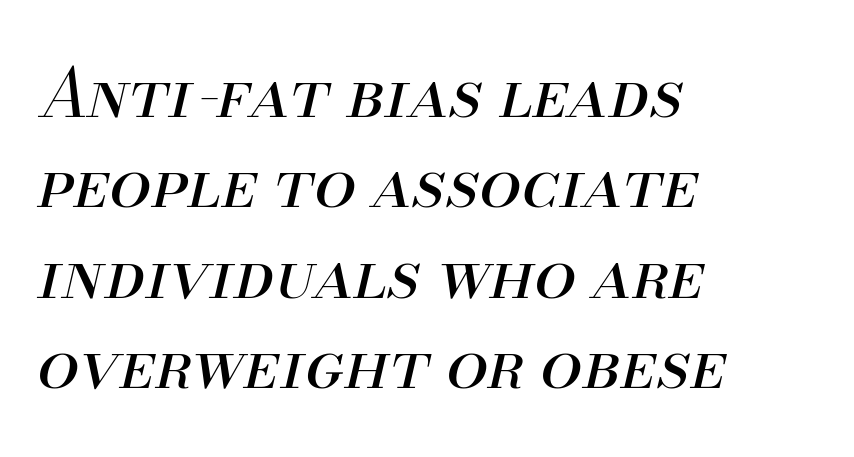
Q: Is the text bold? A: No.
Q: Is the text italic (slanted)? A: Yes, it leans right by about 13 degrees.
Q: Is the text underlined? A: No.
Q: How is the paragraph aligned? A: Left-aligned.
Q: Is the spacing between letters normal or unusually wide? A: Normal.
Q: Is the spacing between lines tight, normal or loose? A: Normal.
Q: Width (condensed, normal, or wide)? A: Normal.
Q: Stroke contrast? A: Medium.
Q: x-height? A: Small.
Q: Monospaced? A: No.
